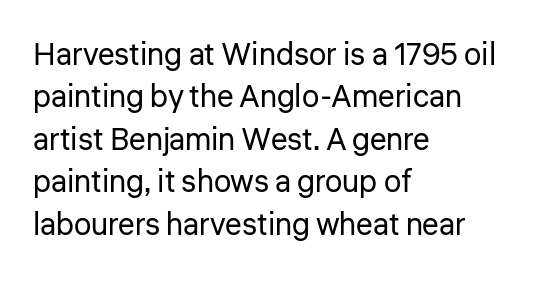
The image shows 31 px regular-weight sans-serif type, upright; set left-aligned, normal line spacing (1.37x), normal letter spacing, not underlined; low stroke contrast and a medium x-height.
